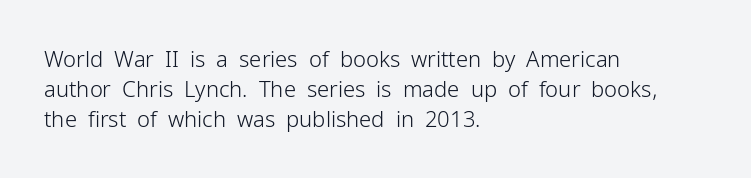
The image shows 22 px text type, upright; set left-aligned, normal line spacing (1.36x), normal letter spacing, not underlined.
